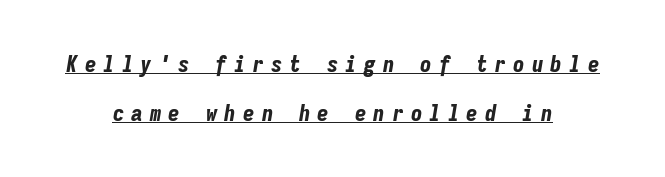
The characters look thick and weighty, a clear bold. Characters follow at a spacing far wider than the type designer built in. Regarding leading, the lines here are spaced well apart. The glyphs look as if they've been sheared to an angle. Emphasis is given by a line drawn under the lettering. Reading down the block, each line starts at a different indent, mirrored at its end.
